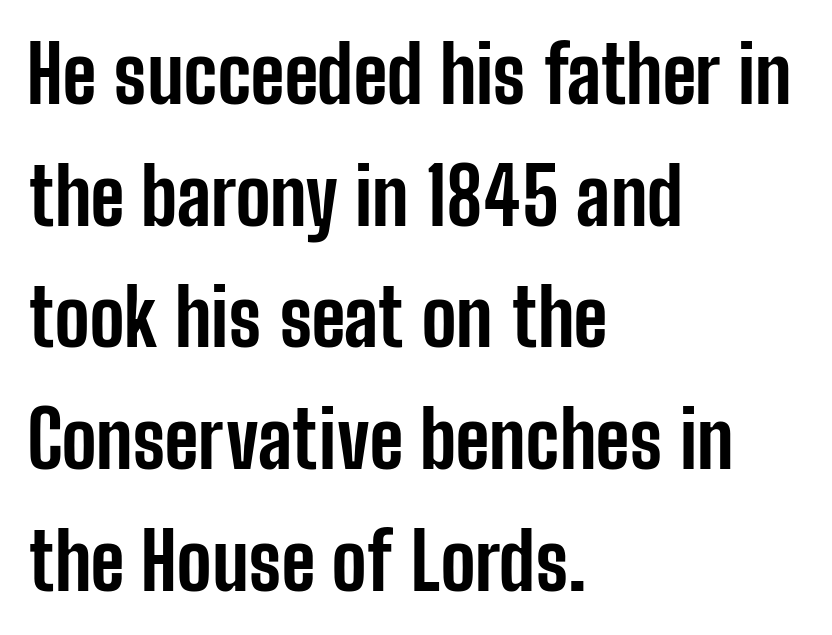
{"serif": "no", "italic": "no", "bold": "yes", "weight": "bold", "width": "condensed", "stroke_contrast": "low", "x_height": "medium", "monospaced": "no", "underline": "no", "align": "left", "line_spacing": "normal", "line_spacing_ratio": 1.56, "letter_spacing": "normal", "letter_spacing_em": 0.0, "glyph_px": 78}
